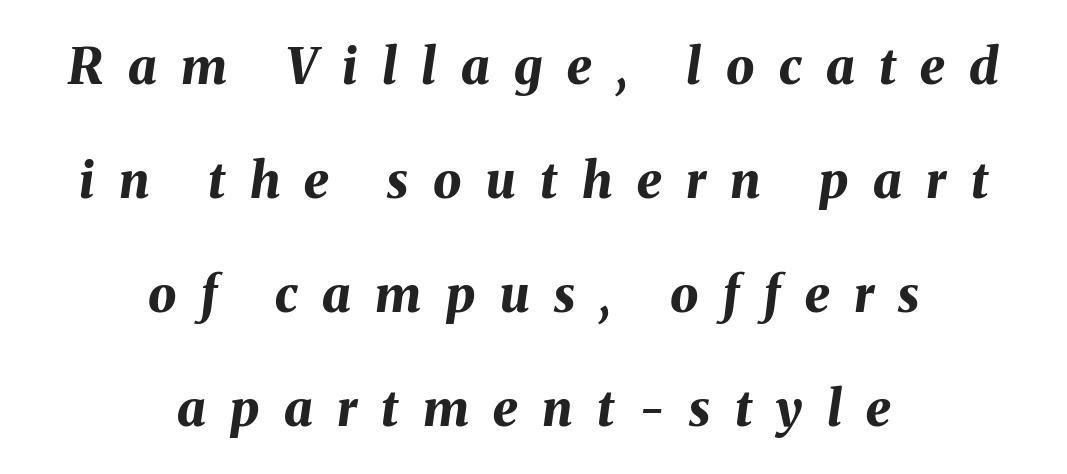
Q: Is the text bold? A: Yes.
Q: Is the text italic (slanted)? A: Yes, it leans right by about 8 degrees.
Q: Is the text underlined? A: No.
Q: How is the paragraph aligned? A: Centered.
Q: Is the spacing between letters normal or unusually wide? A: Unusually wide.
Q: Is the spacing between lines tight, normal or loose? A: Loose.
Q: Width (condensed, normal, or wide)? A: Normal.
Q: Stroke contrast? A: Medium.
Q: x-height? A: Medium.
Q: Monospaced? A: No.
